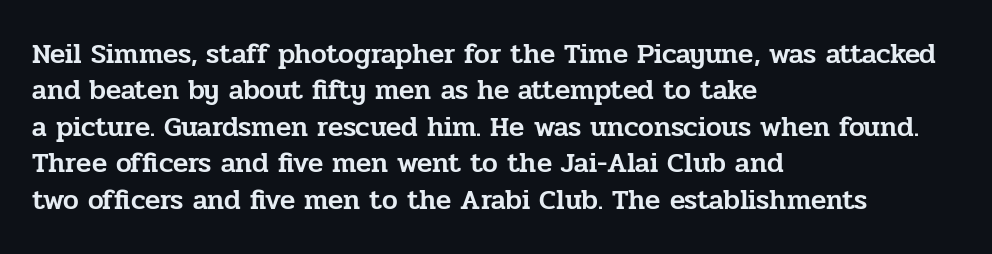
The image shows 28 px serif type, upright; set left-aligned, normal line spacing (1.3x), normal letter spacing, not underlined; low stroke contrast and a medium x-height.
